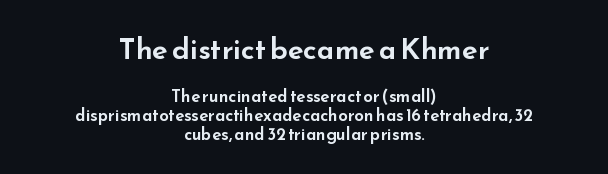
Q: Is the text italic (slanted)? A: No, it is upright.
Q: Is the typeface a serif or a sans-serif typeface? A: Sans-serif.
Q: Is the text underlined? A: No.
Q: How is the paragraph aligned? A: Centered.
Q: Is the spacing between letters normal or unusually wide? A: Normal.
Q: Is the spacing between lines tight, normal or loose? A: Tight.
Q: Which block of text is set in a larger size, the first (top) or the second (bottom)? A: The first (top) one.
Q: Width (condensed, normal, or wide)? A: Wide.
Q: Stroke contrast? A: Low.
Q: x-height? A: Small.
Q: Monospaced? A: No.
